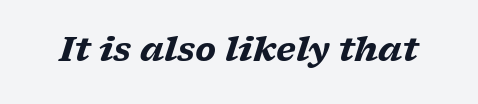
Honestly, the letter spacing is just normal — you wouldn't notice it. Notice how the stems are inclined rather than vertical — that's the hallmark of italics. Weight: bold. Spacing verdict: proportional, widths tailored to each character. The zone under the glyphs is completely vacant. Does the type have serifs? Yes, each stem ends in a small foot.
